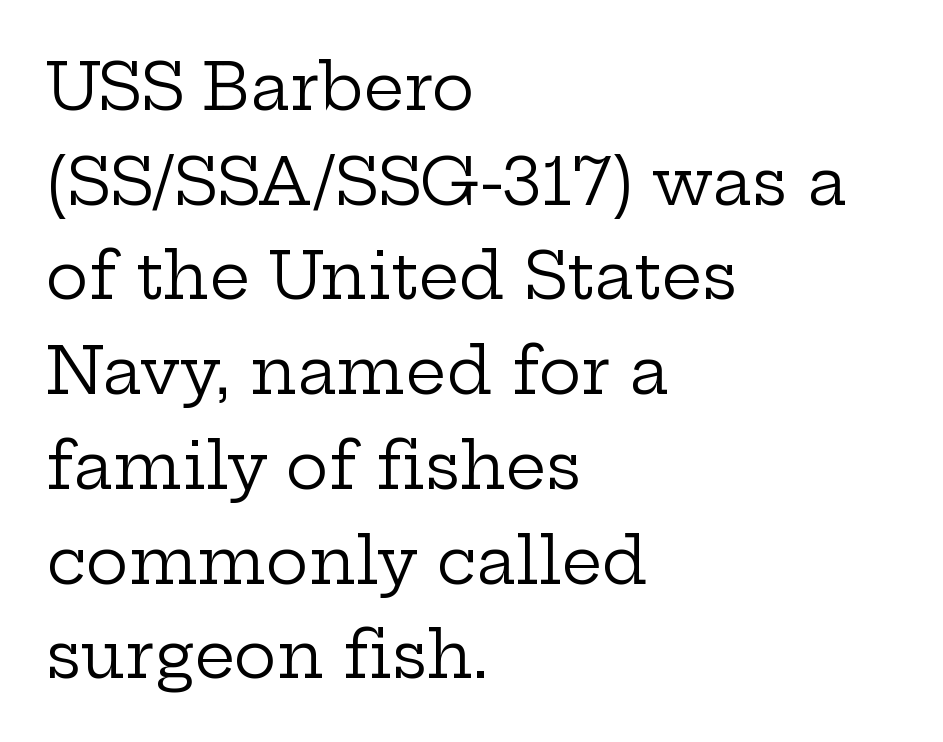
{"serif": "yes", "italic": "no", "bold": "no", "weight": "regular", "width": "wide", "stroke_contrast": "low", "x_height": "medium", "monospaced": "no", "underline": "no", "align": "left", "line_spacing": "normal", "line_spacing_ratio": 1.48, "letter_spacing": "normal", "letter_spacing_em": 0.0, "glyph_px": 64}
